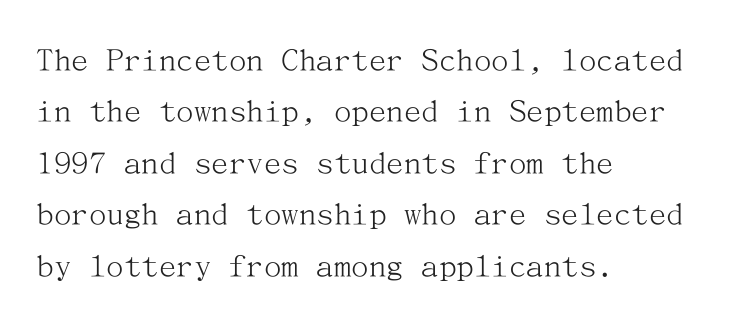
Q: Is the text bold? A: No.
Q: Is the text italic (slanted)? A: No, it is upright.
Q: Is the typeface a serif or a sans-serif typeface? A: Serif.
Q: Is the text underlined? A: No.
Q: How is the paragraph aligned? A: Left-aligned.
Q: Is the spacing between letters normal or unusually wide? A: Normal.
Q: Is the spacing between lines tight, normal or loose? A: Normal.
Q: Width (condensed, normal, or wide)? A: Normal.
Q: Stroke contrast? A: Medium.
Q: x-height? A: Medium.
